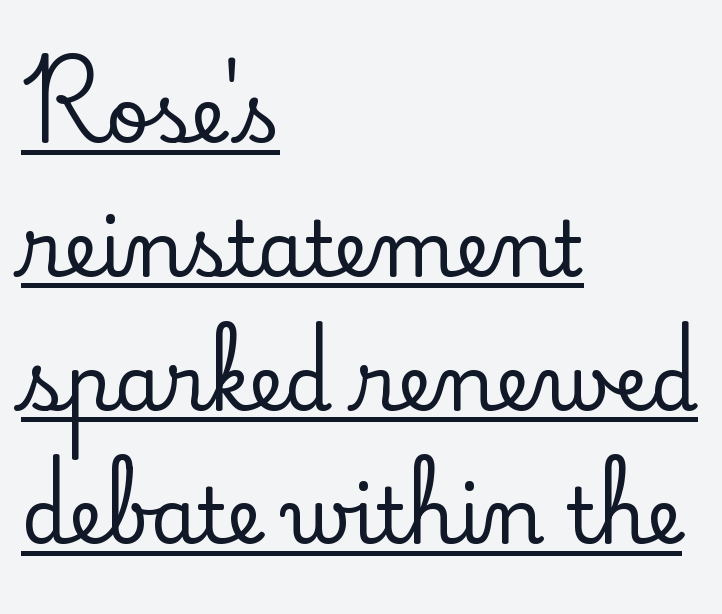
This sample has the flowing, uneven cadence of proportional lettering. Does the copy run flush right? No — it runs flush left. The specimen includes a rule beneath the text block's lines. Italic? Not at all — the glyphs are vertical.
